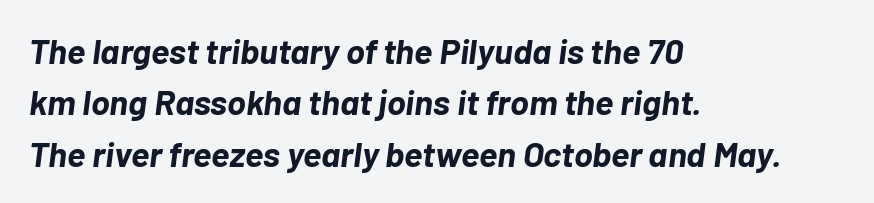
{"italic": "yes", "lean": "right", "slant_degrees": 7, "bold": "yes", "weight": "bold", "width": "normal", "stroke_contrast": "low", "x_height": "medium", "monospaced": "no", "underline": "no", "align": "left", "line_spacing": "normal", "line_spacing_ratio": 1.47, "letter_spacing": "normal", "letter_spacing_em": 0.0, "glyph_px": 35}
